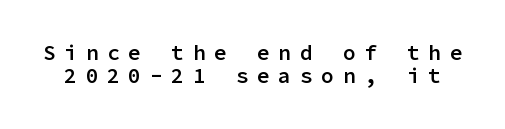
{"italic": "no", "bold": "semi", "underline": "no", "line_spacing": "tight", "line_spacing_ratio": 1.1, "letter_spacing": "wide", "letter_spacing_em": 0.42, "glyph_px": 21}
